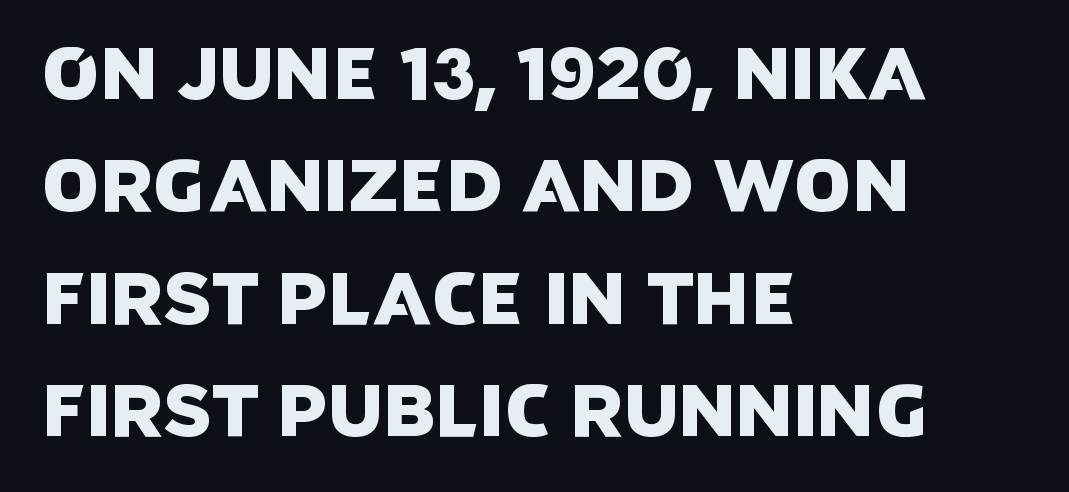
{"serif": "no", "width": "normal", "stroke_contrast": "low", "x_height": "large", "monospaced": "no", "underline": "no", "align": "left", "line_spacing": "normal", "line_spacing_ratio": 1.54, "letter_spacing": "normal", "letter_spacing_em": 0.0, "glyph_px": 73}
